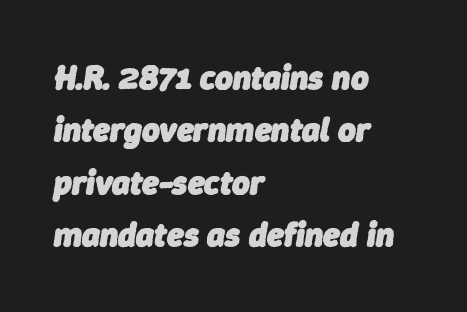
The image shows 34 px heavy type, italic (leaning right); set left-aligned, normal line spacing (1.54x), normal letter spacing, not underlined; low stroke contrast and a medium x-height.
